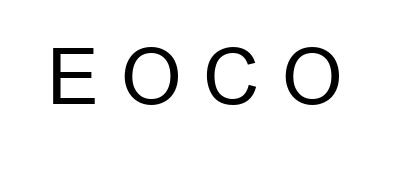
These lines were composed using upright roman letters. Between one letter and the next there's a generous, obvious gap. The characters are drawn with everyday or finer stroke widths. The face used here is proportionally spaced, like ordinary book or web type. I'd call this a sans setting — the letters go barefoot. Bare-footed words on every line.
